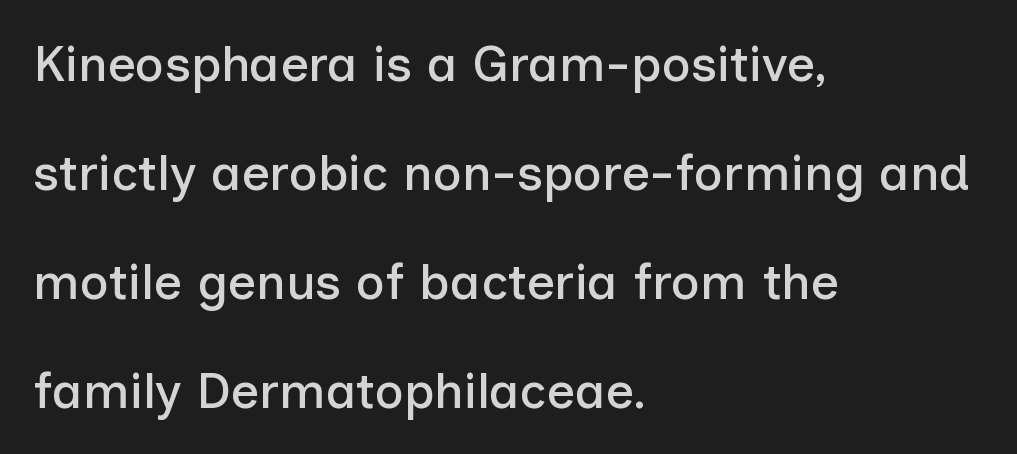
The image shows 50 px sans-serif type, upright; set left-aligned, loose line spacing (2.18x), normal letter spacing, not underlined; low stroke contrast and a medium x-height.
